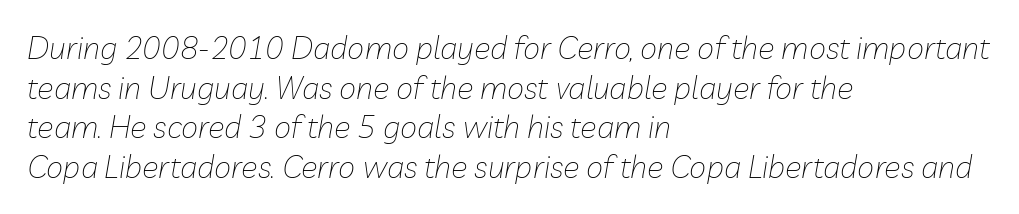
Line beginnings align vertically; line endings do not. A normal amount of white space separates one row of letters from the next. Think standard paragraph weight, or any step lighter than that. A typesetter would mark this as italic. Proportional: the letters do not fall into vertical columns. The type is set solid horizontally, with unmodified tracking.
